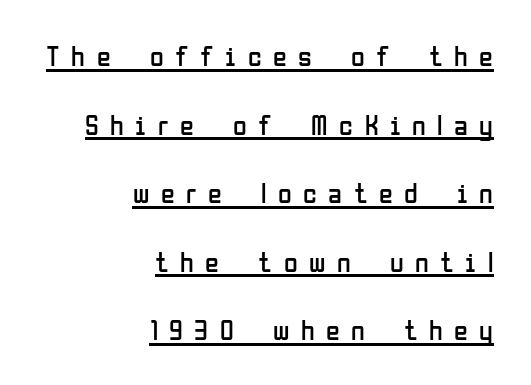
The image shows 28 px regular-weight, condensed sans-serif type, upright; set right-aligned, loose line spacing (2.45x), unusually wide letter spacing (+0.41 em), underlined; low stroke contrast and a medium x-height.
